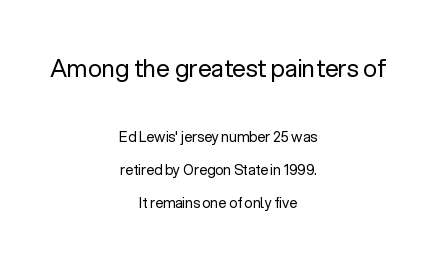
The image shows 24 px text type, upright; set centered, loose line spacing (2.36x), normal letter spacing, not underlined; the first (top) block is 1.71x larger.
